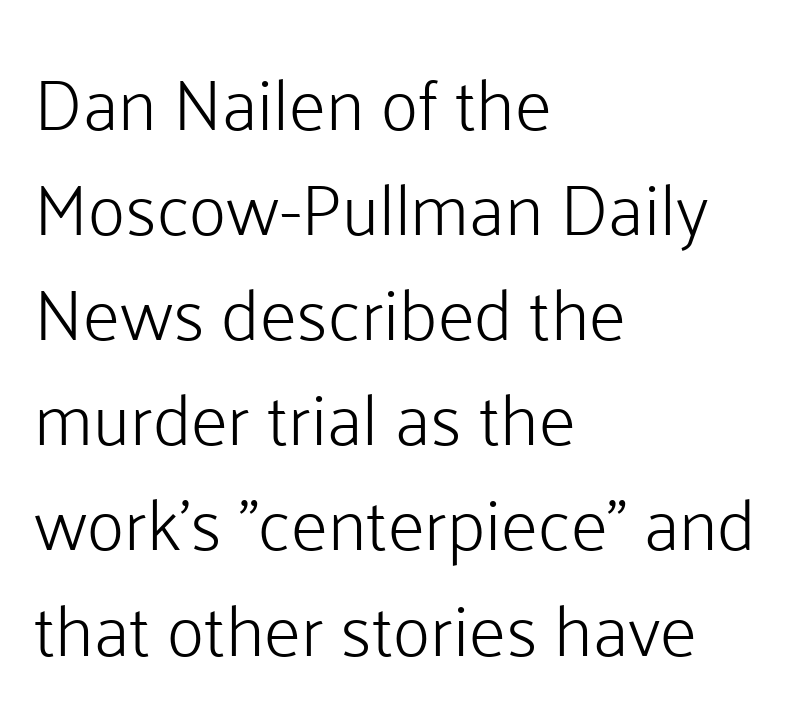
Compared with typical body copy, the letter spacing here is the same. The letters advance in unequal steps, a hallmark of proportional type. The paragraph has a hard left edge and a soft right edge. Bare-footed words on every line. Typographically, this falls in the sans-serif category.
